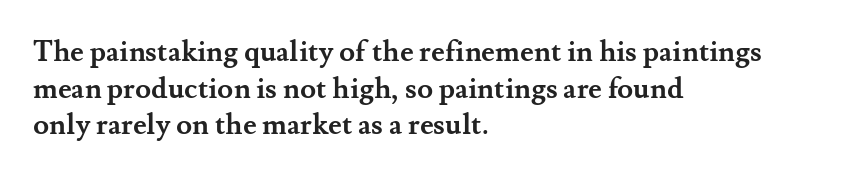
The passage is arranged the way most books set body copy — flush left. Think of a printed novel: that variable character pitch is what you see here. The designer went with a serif here, giving each stem small feet. There is no visible air inserted between adjacent glyphs.
